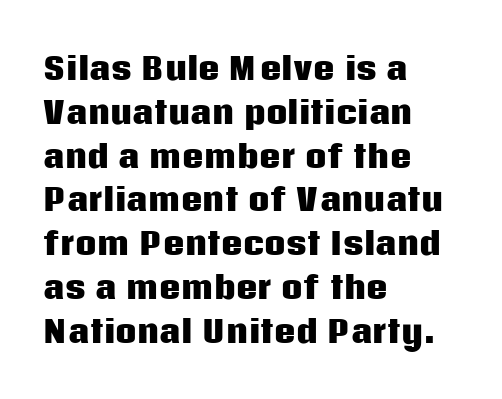
The image shows 30 px heavy sans-serif type, upright; set left-aligned, normal line spacing (1.46x), normal letter spacing, not underlined; low stroke contrast and a large x-height.
